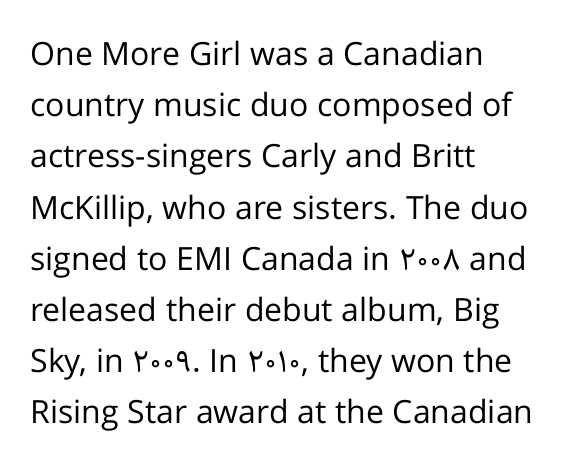
Q: Is the text bold? A: No.
Q: Is the text italic (slanted)? A: No, it is upright.
Q: Is the typeface a serif or a sans-serif typeface? A: Sans-serif.
Q: Is the text underlined? A: No.
Q: How is the paragraph aligned? A: Left-aligned.
Q: Is the spacing between letters normal or unusually wide? A: Normal.
Q: Is the spacing between lines tight, normal or loose? A: Normal.
Q: Width (condensed, normal, or wide)? A: Normal.
Q: Stroke contrast? A: Low.
Q: x-height? A: Medium.
Q: Monospaced? A: No.
